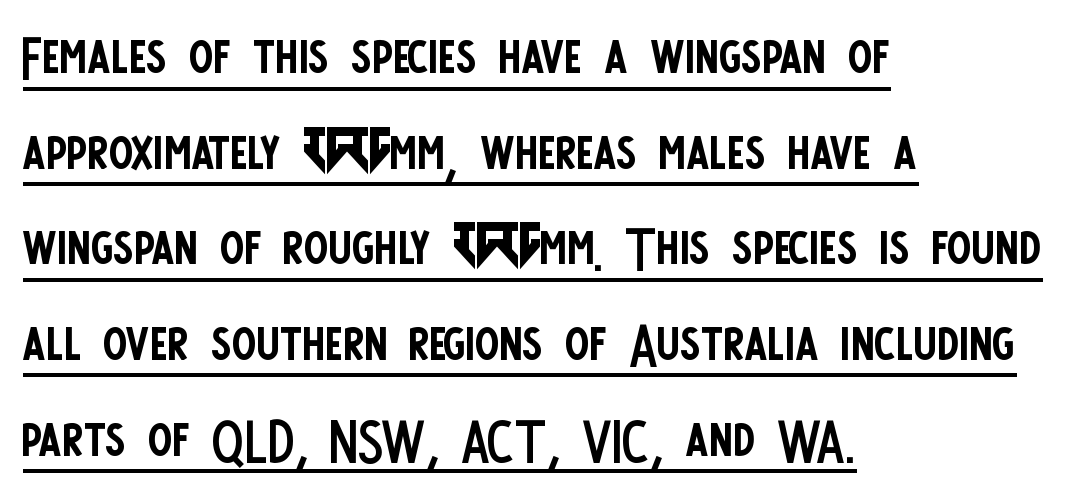
{"serif": "no", "italic": "no", "bold": "no", "weight": "regular", "width": "condensed", "stroke_contrast": "low", "x_height": "large", "monospaced": "no", "underline": "yes", "align": "left", "line_spacing": "normal", "line_spacing_ratio": 1.31, "letter_spacing": "normal", "letter_spacing_em": 0.0, "glyph_px": 73}
